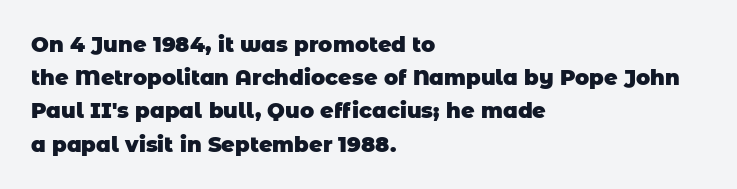
Q: Is the text bold? A: Yes.
Q: Is the text underlined? A: No.
Q: How is the paragraph aligned? A: Left-aligned.
Q: Is the spacing between letters normal or unusually wide? A: Normal.
Q: Is the spacing between lines tight, normal or loose? A: Normal.
